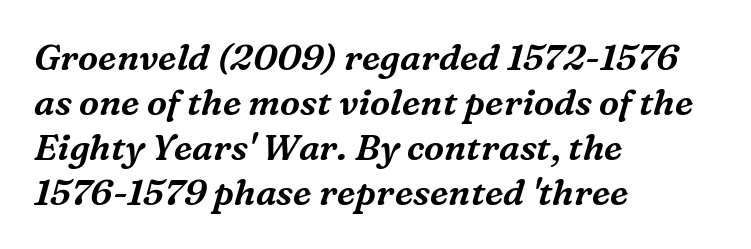
{"serif": "yes", "italic": "yes", "lean": "right", "slant_degrees": 16, "width": "normal", "stroke_contrast": "medium", "x_height": "medium", "monospaced": "no", "underline": "no", "align": "left", "line_spacing": "normal", "line_spacing_ratio": 1.25, "letter_spacing": "normal", "letter_spacing_em": 0.0, "glyph_px": 36}
